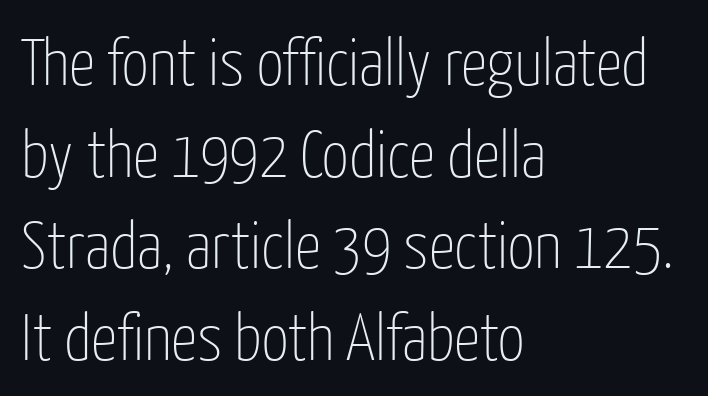
The image shows 66 px thin, condensed sans-serif type, upright; set left-aligned, normal line spacing (1.39x), normal letter spacing, not underlined; low stroke contrast and a medium x-height.
